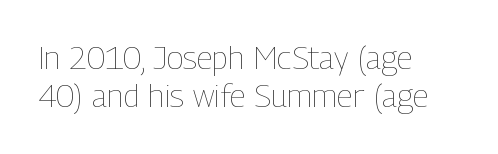
{"italic": "no", "bold": "no", "weight": "thin", "width": "condensed", "stroke_contrast": "low", "x_height": "medium", "monospaced": "no", "underline": "no", "align": "left", "line_spacing_ratio": 1.2, "letter_spacing": "normal", "letter_spacing_em": 0.0, "glyph_px": 32}
